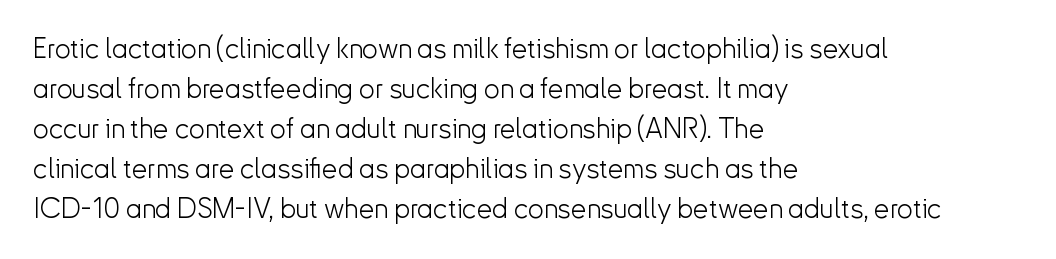
{"serif": "no", "italic": "no", "bold": "no", "weight": "light", "width": "normal", "stroke_contrast": "low", "x_height": "small", "monospaced": "no", "underline": "no", "align": "left", "line_spacing": "normal", "line_spacing_ratio": 1.43, "letter_spacing": "normal", "letter_spacing_em": 0.0, "glyph_px": 28}
